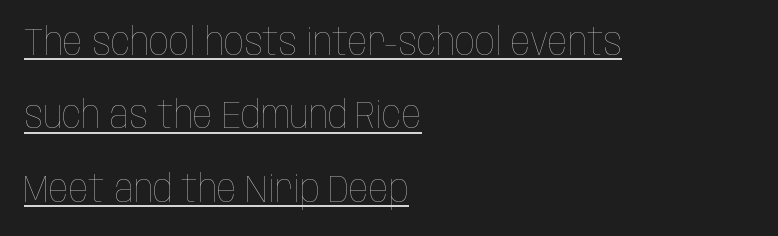
The letters sit at their default tracking, neither squeezed nor spread. Notice how the passage keeps a crisp vertical edge on the left only. Heft: none added — not bold. The letters stand upright; this is a roman face. The rendering uses natural spacing where letterforms have individual widths. The glyphs are accompanied by a horizontal stroke just below them.
